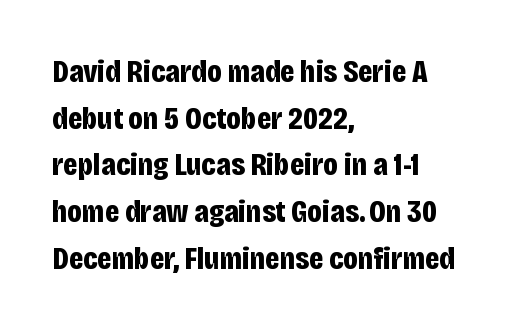
Q: Is the text bold? A: Yes.
Q: Is the text italic (slanted)? A: No, it is upright.
Q: Is the typeface a serif or a sans-serif typeface? A: Sans-serif.
Q: Is the text underlined? A: No.
Q: How is the paragraph aligned? A: Left-aligned.
Q: Is the spacing between letters normal or unusually wide? A: Normal.
Q: Is the spacing between lines tight, normal or loose? A: Normal.
Q: Width (condensed, normal, or wide)? A: Condensed.
Q: Stroke contrast? A: Low.
Q: x-height? A: Large.
Q: Monospaced? A: No.
